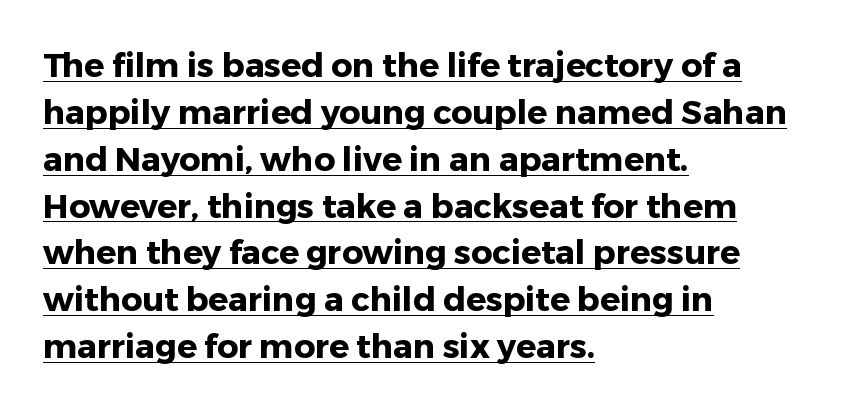
The image shows 33 px heavy sans-serif type, upright; set left-aligned, normal line spacing (1.42x), normal letter spacing, underlined; low stroke contrast and a medium x-height.
